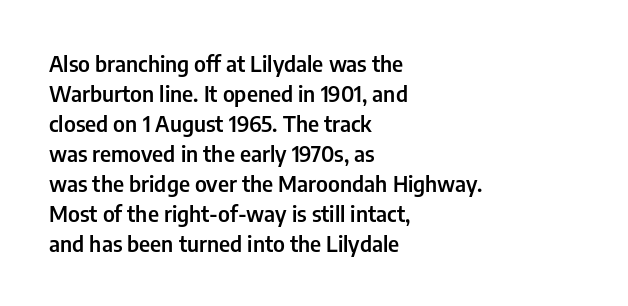
In terms of letterspacing, this is plain default setting. Underlining? Definitely not there. The rendering anchors every line to the left-hand side. Style check: upright.
